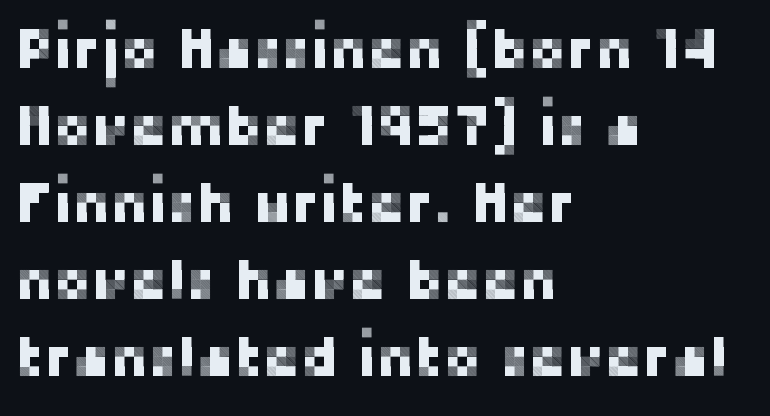
Q: Is the text italic (slanted)? A: No, it is upright.
Q: Is the typeface a serif or a sans-serif typeface? A: Sans-serif.
Q: Is the text underlined? A: No.
Q: How is the paragraph aligned? A: Left-aligned.
Q: Is the spacing between letters normal or unusually wide? A: Normal.
Q: Is the spacing between lines tight, normal or loose? A: Normal.
Q: Width (condensed, normal, or wide)? A: Normal.
Q: Stroke contrast? A: Low.
Q: x-height? A: Medium.
Q: Monospaced? A: No.
